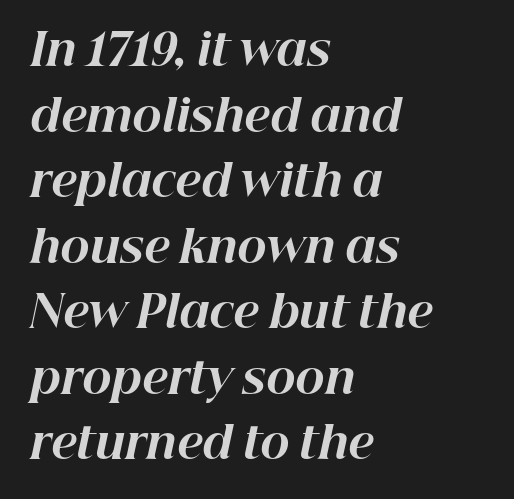
Is the letter spacing exaggerated? No — it looks like the ordinary default. Layout note: lines flush left. This block has exactly the height ordinary leading produces. Decoration check: the copy has no underline. These words are printed bold, with thick strokes throughout. The typography opts for an oblique posture over an upright one.
